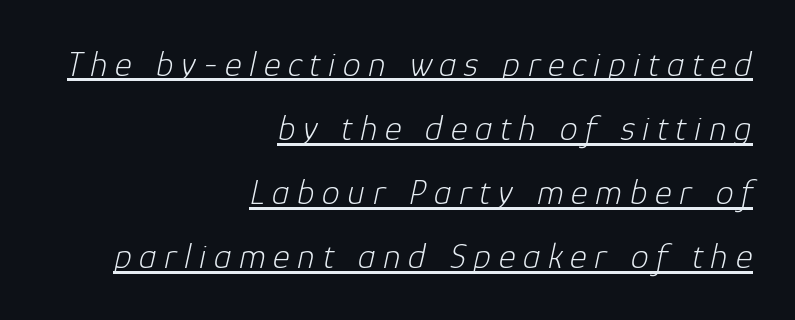
Q: Is the text bold? A: No.
Q: Is the text italic (slanted)? A: Yes, it leans right by about 12 degrees.
Q: Is the text underlined? A: Yes.
Q: How is the paragraph aligned? A: Right-aligned.
Q: Is the spacing between letters normal or unusually wide? A: Unusually wide.
Q: Width (condensed, normal, or wide)? A: Normal.
Q: Stroke contrast? A: Low.
Q: x-height? A: Medium.
Q: Monospaced? A: No.
